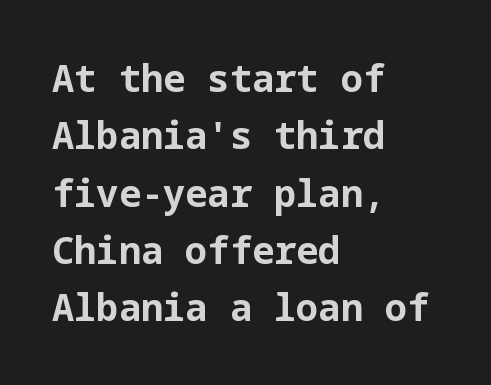
Q: Is the text bold? A: Yes.
Q: Is the text italic (slanted)? A: No, it is upright.
Q: Is the typeface a serif or a sans-serif typeface? A: Sans-serif.
Q: Is the text underlined? A: No.
Q: How is the paragraph aligned? A: Left-aligned.
Q: Is the spacing between letters normal or unusually wide? A: Normal.
Q: Is the spacing between lines tight, normal or loose? A: Normal.
Q: Width (condensed, normal, or wide)? A: Normal.
Q: Stroke contrast? A: Low.
Q: x-height? A: Medium.
